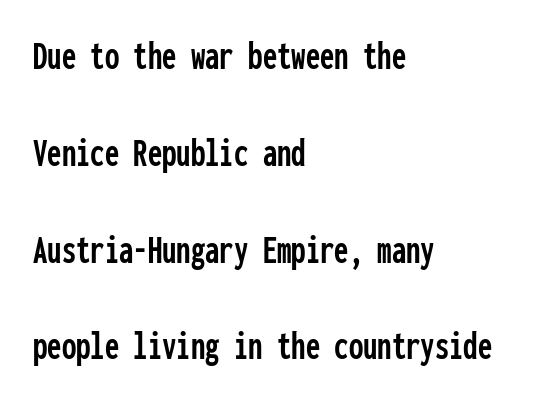
The image shows 41 px condensed sans-serif type, upright, monospaced; set left-aligned, loose line spacing (2.36x), normal letter spacing, not underlined; low stroke contrast and a medium x-height.
